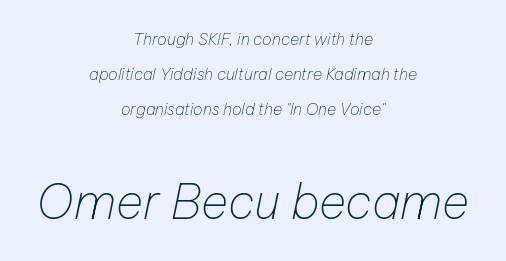
The passage shown stacks its lines with a broad gap. The face used here is proportionally spaced, like ordinary book or web type. Caption: multi-line text, centered on the measure. Has an underline been added? It has not. The letters sit at their default tracking, neither squeezed nor spread.
